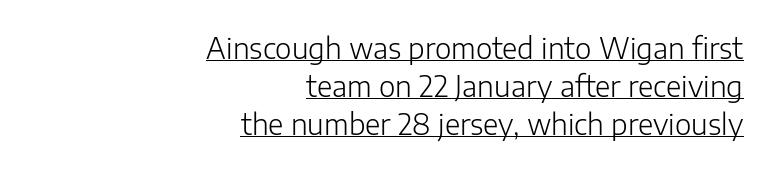
Q: Is the text bold? A: No.
Q: Is the text italic (slanted)? A: No, it is upright.
Q: Is the typeface a serif or a sans-serif typeface? A: Sans-serif.
Q: Is the text underlined? A: Yes.
Q: How is the paragraph aligned? A: Right-aligned.
Q: Is the spacing between letters normal or unusually wide? A: Normal.
Q: Is the spacing between lines tight, normal or loose? A: Normal.
Q: Width (condensed, normal, or wide)? A: Normal.
Q: Stroke contrast? A: Low.
Q: x-height? A: Medium.
Q: Monospaced? A: No.
